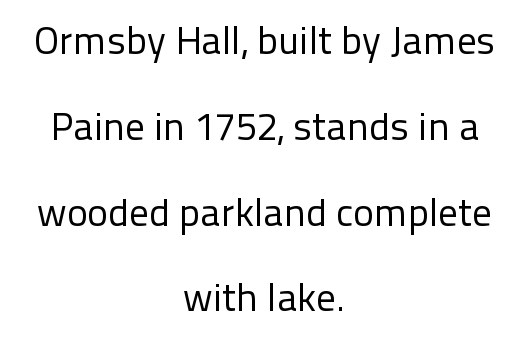
{"serif": "no", "italic": "no", "bold": "no", "weight": "regular", "width": "normal", "stroke_contrast": "low", "x_height": "medium", "monospaced": "no", "underline": "no", "align": "center", "line_spacing": "loose", "line_spacing_ratio": 2.2, "letter_spacing": "normal", "letter_spacing_em": 0.0, "glyph_px": 39}
